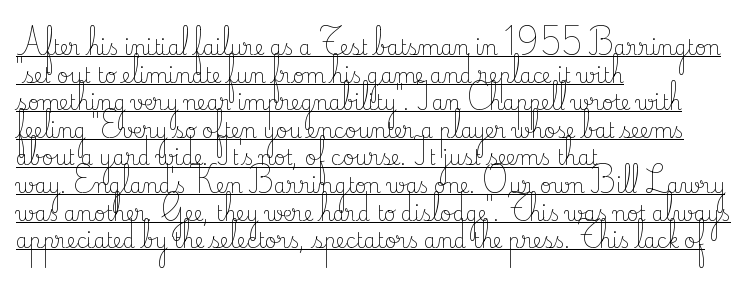
{"italic": "no", "bold": "no", "underline": "yes", "align": "left", "line_spacing": "normal", "line_spacing_ratio": 1.38, "letter_spacing": "normal", "letter_spacing_em": 0.0, "glyph_px": 20}
